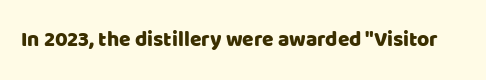
Every character sits straight up, as roman type does. The string is rendered with underlining switched off. Students, note that the glyphs here touch the page at normal intervals.
